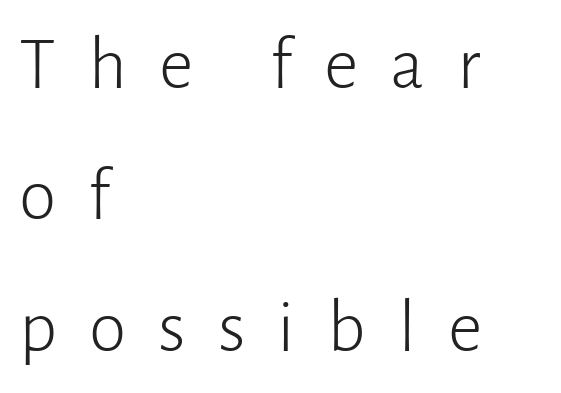
Q: Is the text bold? A: No.
Q: Is the text italic (slanted)? A: No, it is upright.
Q: Is the typeface a serif or a sans-serif typeface? A: Sans-serif.
Q: Is the text underlined? A: No.
Q: How is the paragraph aligned? A: Left-aligned.
Q: Is the spacing between letters normal or unusually wide? A: Unusually wide.
Q: Width (condensed, normal, or wide)? A: Normal.
Q: Stroke contrast? A: Low.
Q: x-height? A: Medium.
Q: Monospaced? A: No.
